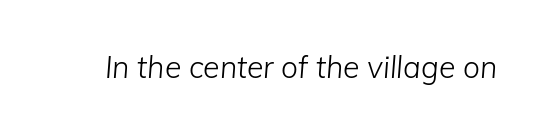
Nobody touched the tracking dial on this one. Proportional: the letters do not fall into vertical columns. Nobody drew a line under any word here. If you drew a line through each stem, it would be angled.
